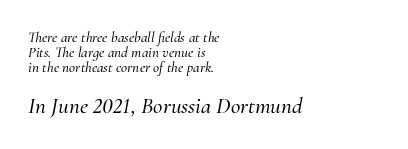
{"italic": "yes", "lean": "right", "slant_degrees": 10, "underline": "no", "align": "left", "line_spacing": "tight", "line_spacing_ratio": 1.0, "letter_spacing": "normal", "letter_spacing_em": 0.0, "larger_block": "second", "size_ratio": 1.53, "glyph_px": 23}
